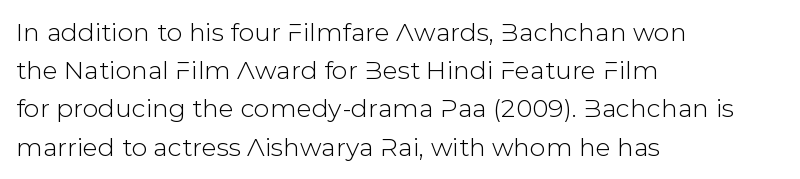
Q: Is the text italic (slanted)? A: No, it is upright.
Q: Is the text underlined? A: No.
Q: How is the paragraph aligned? A: Left-aligned.
Q: Is the spacing between letters normal or unusually wide? A: Normal.
Q: Is the spacing between lines tight, normal or loose? A: Normal.
